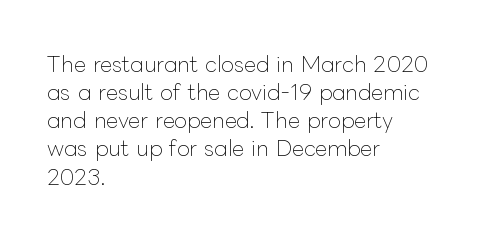
Visually the block forms a straight wall on the left and a jagged coastline on the right. Style check: upright. Bold? No — there's no thickening of the strokes. Notice how descenders clear the ascenders below comfortably — that's standard leading. Each word holds together tightly as a unit, with standard inter-letter gaps.
